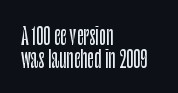
{"italic": "no", "underline": "no", "align": "left", "line_spacing": "tight", "line_spacing_ratio": 0.98, "letter_spacing": "normal", "letter_spacing_em": 0.0, "glyph_px": 23}
